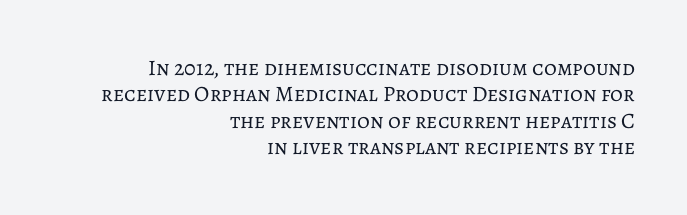
The image shows 22 px text type, upright; set right-aligned, line spacing 1.2x, normal letter spacing, not underlined.
